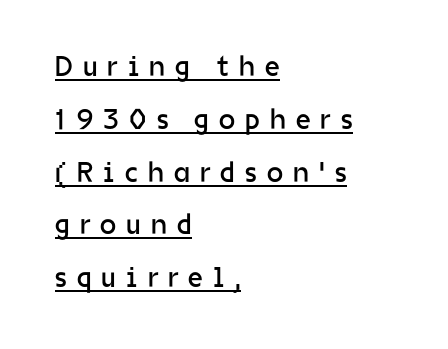
Q: Is the text bold? A: No.
Q: Is the text italic (slanted)? A: No, it is upright.
Q: Is the typeface a serif or a sans-serif typeface? A: Sans-serif.
Q: Is the text underlined? A: Yes.
Q: How is the paragraph aligned? A: Left-aligned.
Q: Is the spacing between letters normal or unusually wide? A: Unusually wide.
Q: Width (condensed, normal, or wide)? A: Normal.
Q: Stroke contrast? A: Low.
Q: x-height? A: Medium.
Q: Monospaced? A: No.
